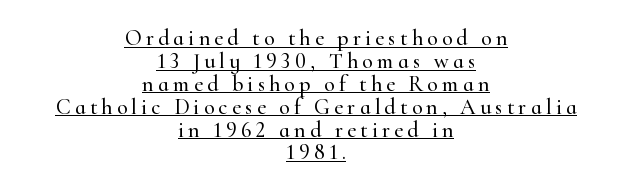
If you folded the block vertically in half, each line would mirror itself in length. The typesetter has applied underlining to the passage shown. Rows of type sit shoulder to shoulder in the vertical direction. When letters stand straight like this, we call the style roman or upright.
